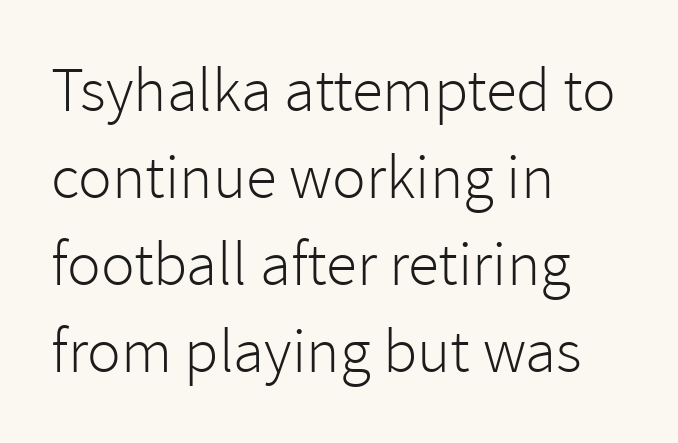
The zone under the glyphs is completely vacant. The gaps between neighbouring characters are ordinary and unremarkable. How would I describe the line gaps? Plain and ordinary. If you drew a line through each stem, it would be perfectly vertical. These lines are composed in type without serifs.
